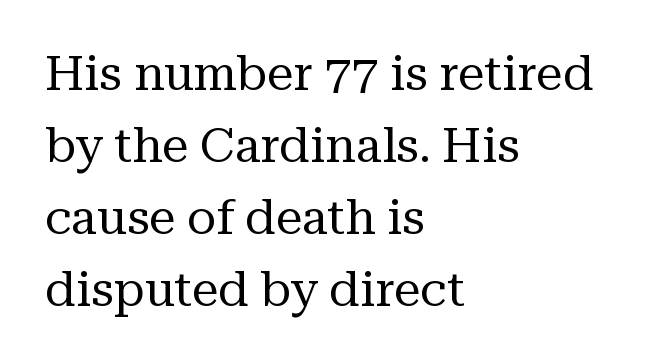
The image shows 48 px regular-weight serif type, upright; set left-aligned, normal line spacing (1.5x), normal letter spacing, not underlined; medium stroke contrast and a medium x-height.
